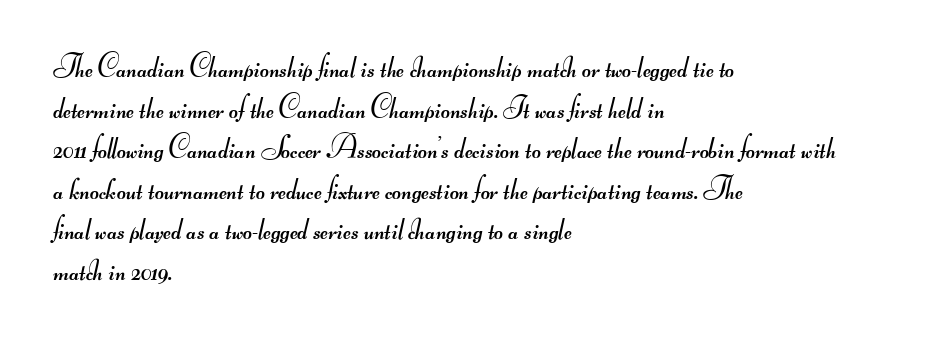
The image shows 31 px regular-weight, wide sans-serif type; set left-aligned, normal line spacing (1.31x), normal letter spacing, not underlined; medium stroke contrast.
